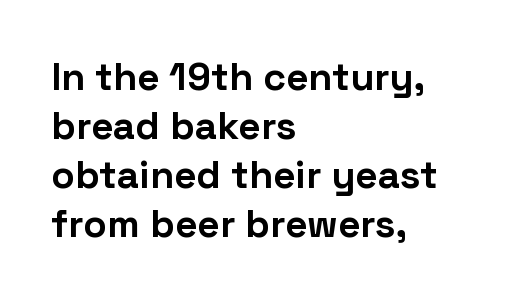
The image shows 39 px bold sans-serif type, upright; set left-aligned, normal line spacing (1.26x), normal letter spacing, not underlined; low stroke contrast and a medium x-height.
